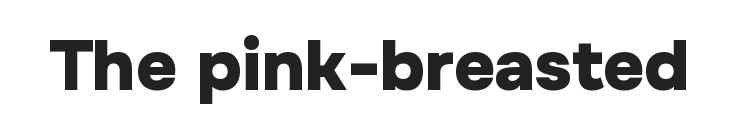
The image shows 71 px heavy sans-serif type, upright; set normal letter spacing, not underlined; low stroke contrast and a medium x-height.
